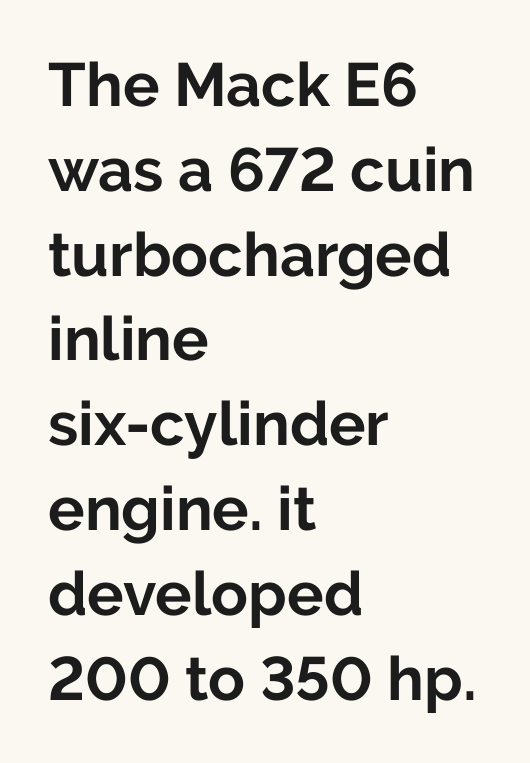
The image shows 61 px bold sans-serif type, upright; set left-aligned, normal line spacing (1.39x), normal letter spacing, not underlined; low stroke contrast and a medium x-height.
